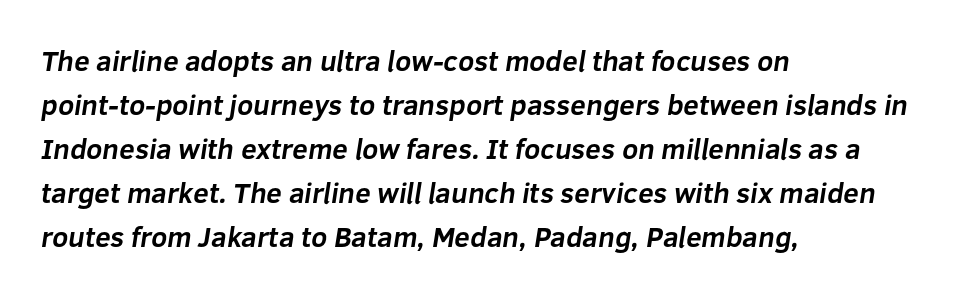
Nobody touched the tracking dial on this one. What kind of face is this? One without serifs — a sans. A clean baseline with only descenders dipping below it. These lines stack with their left ends in a neat column. Whoever set this chose a conventional vertical rhythm. Character widths vary here, with narrow letters taking less room than wide ones.
